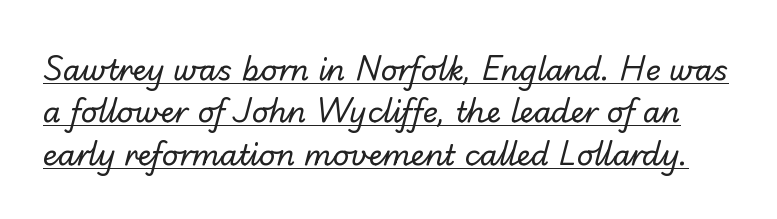
Q: Is the text bold? A: No.
Q: Is the typeface a serif or a sans-serif typeface? A: Sans-serif.
Q: Is the text underlined? A: Yes.
Q: Is the spacing between letters normal or unusually wide? A: Normal.
Q: Is the spacing between lines tight, normal or loose? A: Normal.
Q: Width (condensed, normal, or wide)? A: Normal.
Q: Stroke contrast? A: Low.
Q: x-height? A: Small.
Q: Monospaced? A: No.
